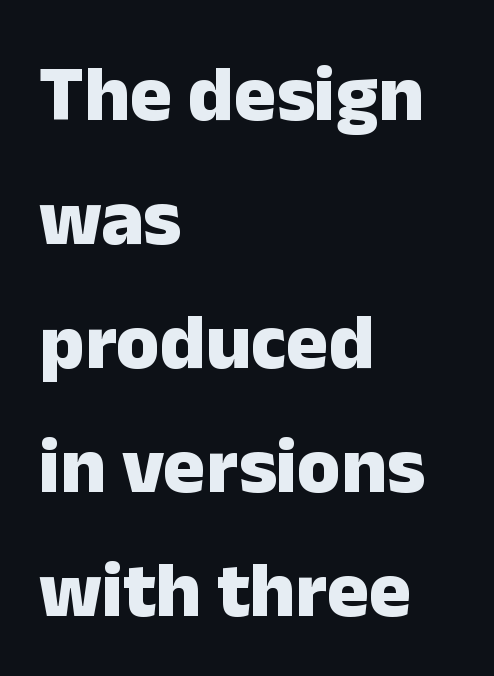
Is the letter spacing exaggerated? No — it looks like the ordinary default. The lines sit at an ordinary, default distance from one another. The ragged edge is on the right, which tells us the setting is flush left. Think of a printed novel: that variable character pitch is what you see here.
